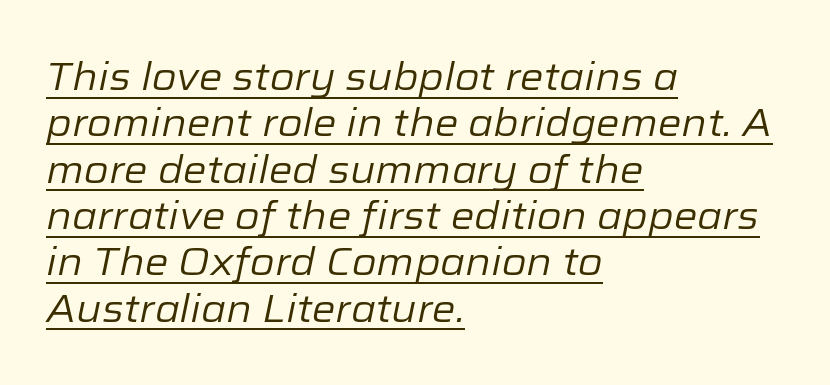
{"italic": "yes", "lean": "right", "slant_degrees": 12, "bold": "no", "weight": "regular", "width": "normal", "stroke_contrast": "low", "x_height": "medium", "monospaced": "no", "underline": "yes", "align": "left", "line_spacing_ratio": 1.22, "letter_spacing": "normal", "letter_spacing_em": 0.0, "glyph_px": 38}
